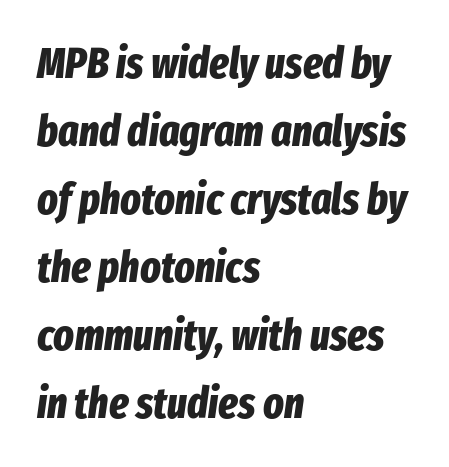
The whole block is typeset with a tilt. Interline gaps are of average width in this sample. A typesetter would call this proportional, since set widths differ per character. The string is rendered with underlining switched off. Thick stems and heavy bowls — unmistakably bold.
